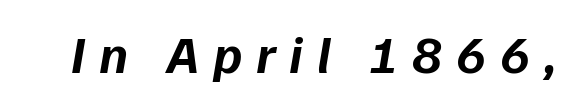
The rendering inserts visible extra space after every character. These words are printed bold, with thick strokes throughout. Think of a printed novel: that variable character pitch is what you see here. The passage shown leans; its letterforms are oblique. Lines of text with bare space underneath.
